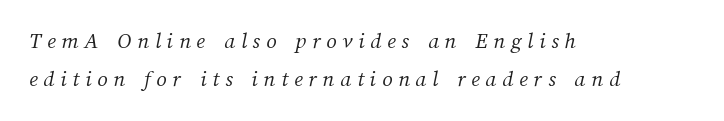
Q: Is the text bold? A: No.
Q: Is the text underlined? A: No.
Q: How is the paragraph aligned? A: Left-aligned.
Q: Is the spacing between letters normal or unusually wide? A: Unusually wide.
Q: Is the spacing between lines tight, normal or loose? A: Normal.
